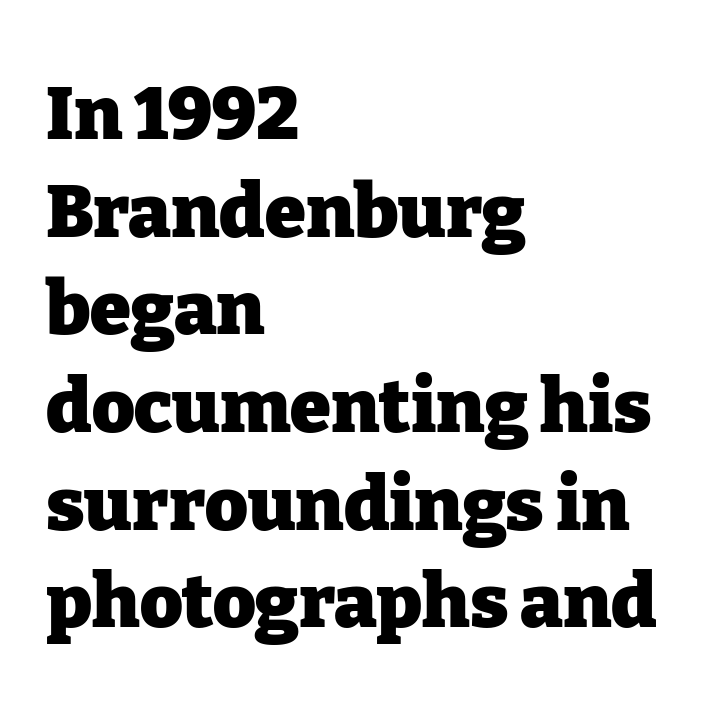
The image shows 74 px heavy serif type, upright; set left-aligned, normal line spacing (1.32x), normal letter spacing, not underlined; low stroke contrast and a medium x-height.
